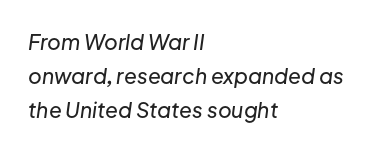
Q: Is the text italic (slanted)? A: Yes, it leans right by about 8 degrees.
Q: Is the text underlined? A: No.
Q: How is the paragraph aligned? A: Left-aligned.
Q: Is the spacing between letters normal or unusually wide? A: Normal.
Q: Is the spacing between lines tight, normal or loose? A: Normal.
